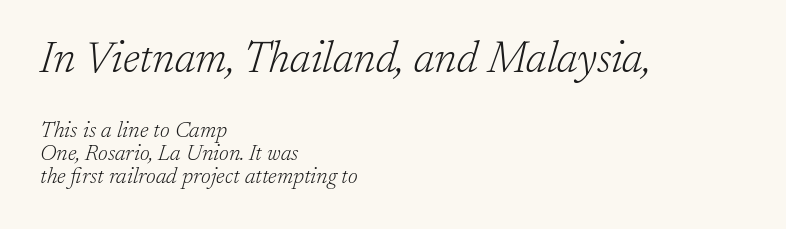
The image shows 43 px light serif type, italic (leaning right); set left-aligned, tight line spacing (1.05x), normal letter spacing, not underlined; the first (top) block is 1.95x larger; low stroke contrast and a medium x-height.
